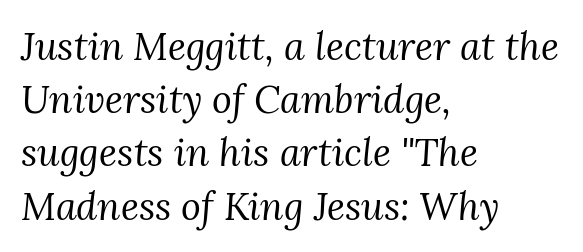
{"serif": "yes", "italic": "yes", "lean": "right", "slant_degrees": 3, "bold": "no", "weight": "regular", "width": "normal", "stroke_contrast": "medium", "x_height": "medium", "monospaced": "no", "underline": "no", "align": "left", "line_spacing": "normal", "line_spacing_ratio": 1.4, "letter_spacing": "normal", "letter_spacing_em": 0.0, "glyph_px": 38}
